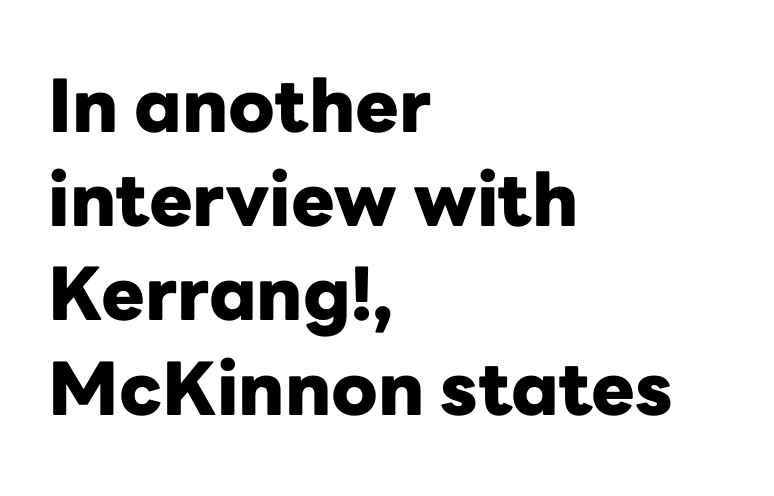
{"serif": "no", "italic": "no", "bold": "yes", "weight": "heavy", "width": "normal", "stroke_contrast": "low", "x_height": "medium", "monospaced": "no", "underline": "no", "align": "left", "line_spacing": "normal", "line_spacing_ratio": 1.29, "letter_spacing": "normal", "letter_spacing_em": 0.0, "glyph_px": 73}
